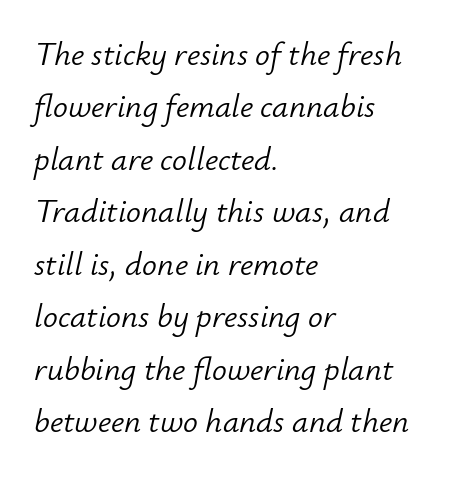
The image shows 33 px light type, italic (leaning right); set left-aligned, normal line spacing (1.59x), normal letter spacing, not underlined; low stroke contrast and a small x-height.
